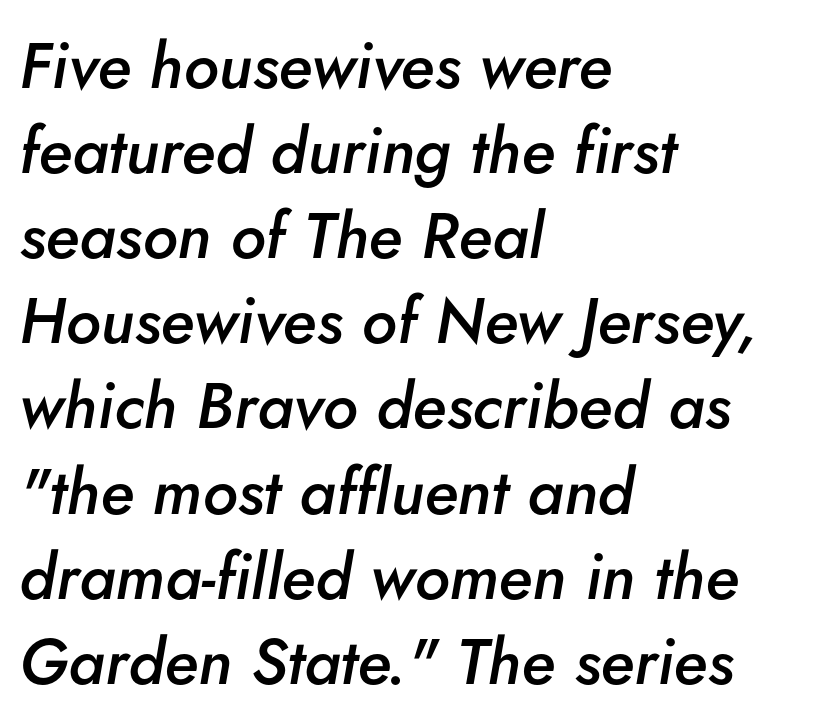
{"italic": "yes", "lean": "right", "slant_degrees": 5, "bold": "semi", "weight": "semibold", "width": "normal", "stroke_contrast": "low", "x_height": "small", "monospaced": "no", "underline": "no", "align": "left", "line_spacing": "normal", "line_spacing_ratio": 1.33, "letter_spacing": "normal", "letter_spacing_em": 0.0, "glyph_px": 64}
